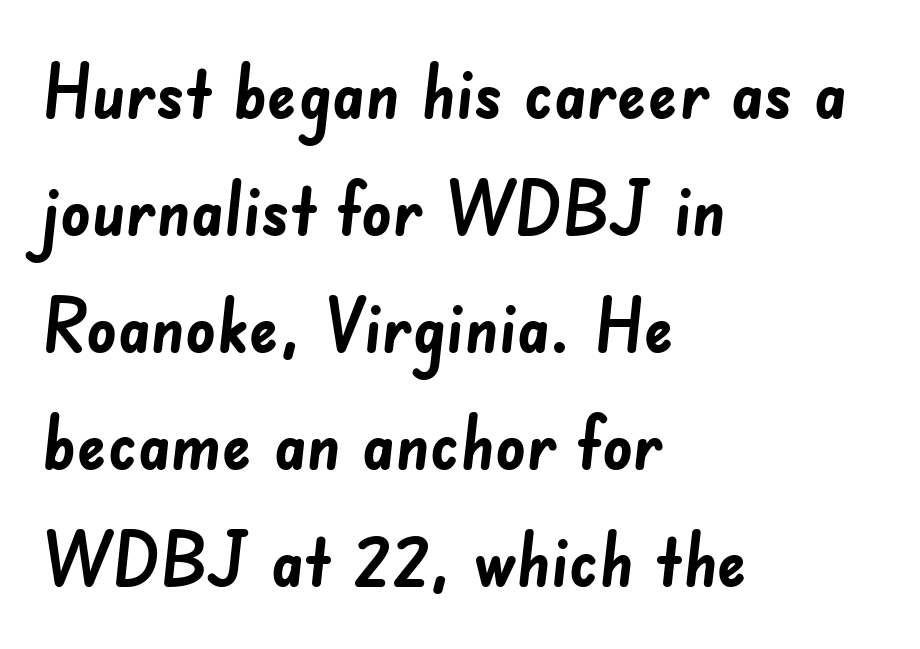
The image shows 74 px semibold sans-serif type; set left-aligned, normal line spacing (1.58x), normal letter spacing, not underlined; low stroke contrast and a small x-height.
